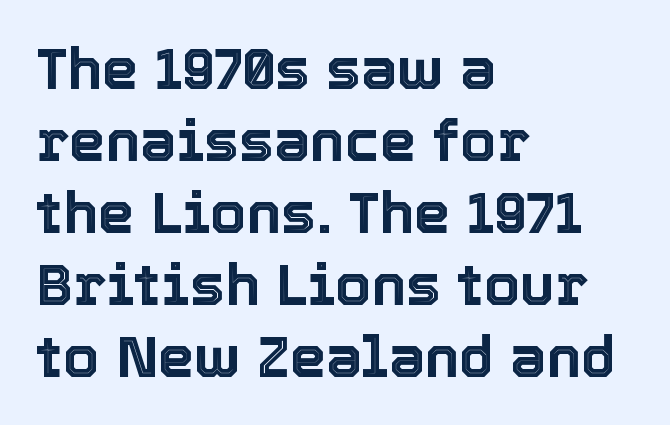
Each letter keeps its own natural width here, so spacing adapts to shape. If you drew a line through each stem, it would be perfectly vertical. Letter spacing: default. The foot of each line stays bare and open.
